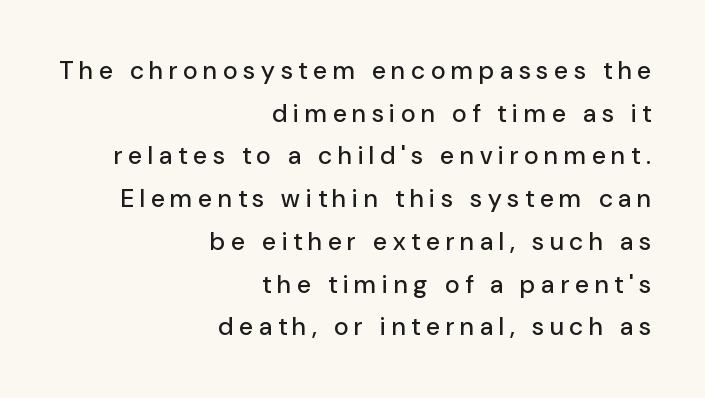
Rule under the text: the space is simply empty. The paragraph has a hard right edge and a soft left edge. The font's upright variant was chosen for this text. The letters are spread apart with noticeably loose tracking.
